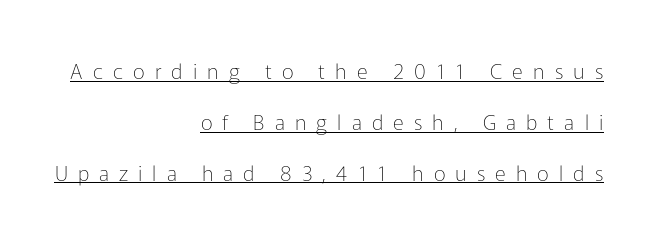
Horizontal bands of white between lines are thick stripes. Short note: letters widely spaced. Vertical stems look standard width or narrower in stroke. This rendering uses right alignment, leaving the left contour irregular.
